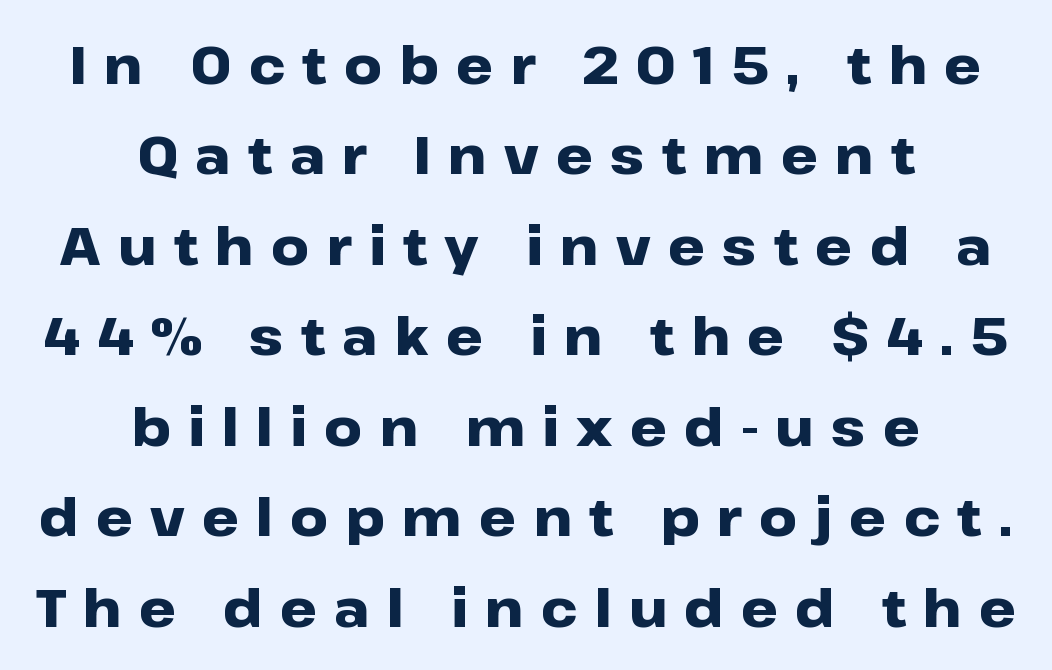
{"serif": "no", "italic": "no", "bold": "yes", "weight": "heavy", "width": "wide", "stroke_contrast": "low", "x_height": "medium", "monospaced": "no", "underline": "no", "align": "center", "line_spacing_ratio": 1.74, "letter_spacing": "wide", "letter_spacing_em": 0.33, "glyph_px": 52}
